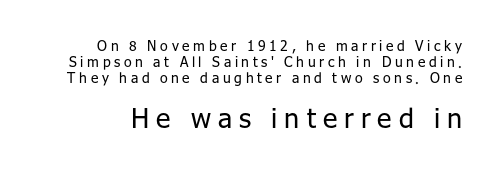
Q: Is the text bold? A: No.
Q: Is the text italic (slanted)? A: No, it is upright.
Q: Is the text underlined? A: No.
Q: Is the spacing between letters normal or unusually wide? A: Unusually wide.
Q: Is the spacing between lines tight, normal or loose? A: Tight.
Q: Which block of text is set in a larger size, the first (top) or the second (bottom)? A: The second (bottom) one.
